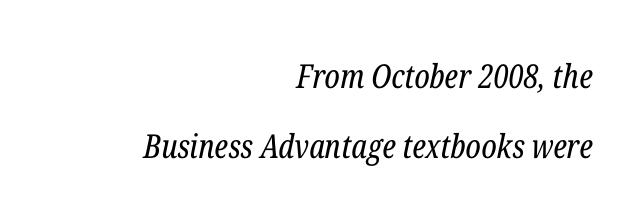
The image shows 33 px regular-weight, condensed serif type, italic (leaning right); set right-aligned, loose line spacing (2.12x), normal letter spacing, not underlined; low stroke contrast and a medium x-height.
